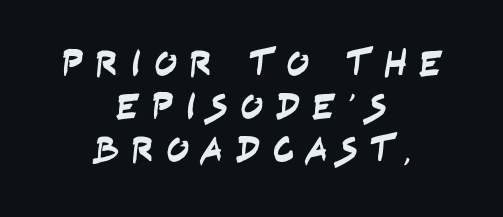
{"serif": "no", "width": "condensed", "stroke_contrast": "low", "x_height": "large", "monospaced": "no", "underline": "no", "align": "center", "line_spacing": "tight", "line_spacing_ratio": 1.13, "letter_spacing": "wide", "letter_spacing_em": 0.31, "glyph_px": 38}
